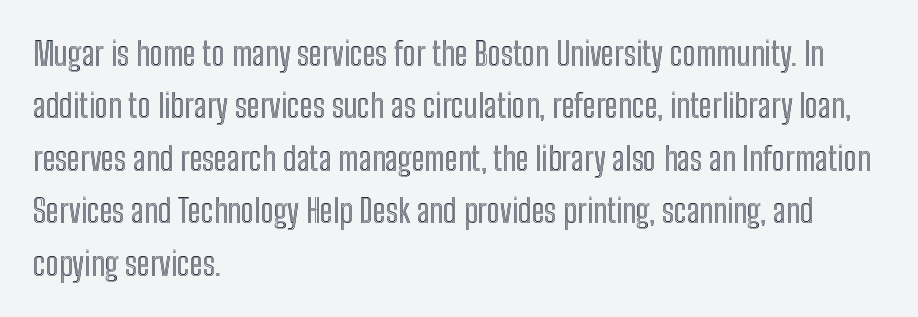
The face used here is proportionally spaced, like ordinary book or web type. Unmarked baselines from the first word to the last. Short note: letters normally spaced. Horizontally, the lines are justified to the leading edge only. Line spacing here is normal.
